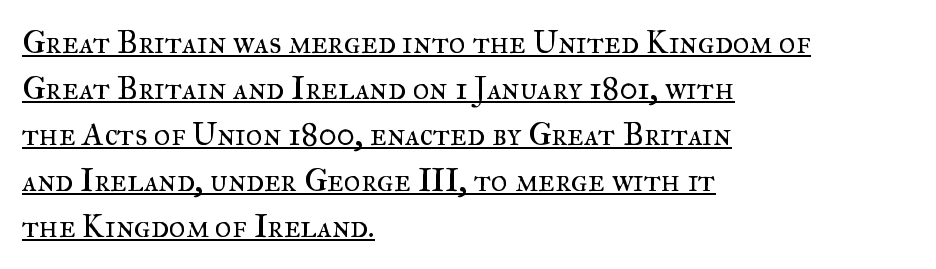
Horizontal alignment here is leftward, the default for most running prose. This sample has the flowing, uneven cadence of proportional lettering. Successive baselines arrive at the customary interval. Characters remain perfectly vertical along every line. Little horizontal feet cap the strokes, marking this as serif type. Glyph-to-glyph distance matches everyday printed text.
